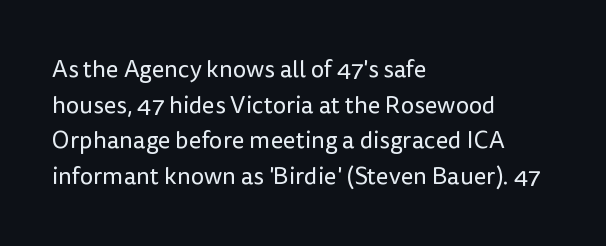
No italicization has been applied; the sample stays upright. Each line starts at the same left margin while the right side varies. Weight: regular or lighter. Compared with typical paragraphs, the rows here are spaced about the same. No extra tracking has been applied to these lines. Any mark beneath the type? The region is blank.
